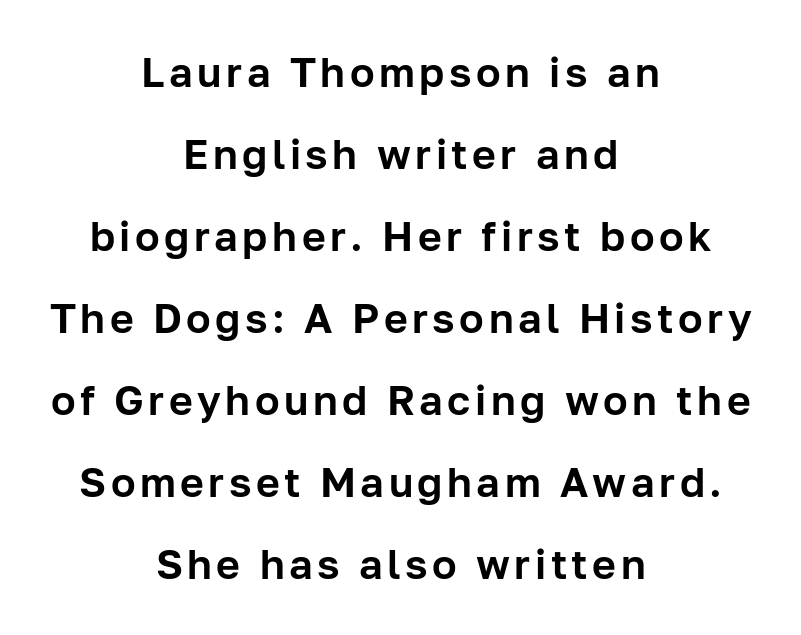
{"serif": "no", "italic": "no", "width": "normal", "stroke_contrast": "low", "x_height": "medium", "monospaced": "no", "underline": "no", "align": "center", "line_spacing": "loose", "line_spacing_ratio": 2.0, "glyph_px": 41}
